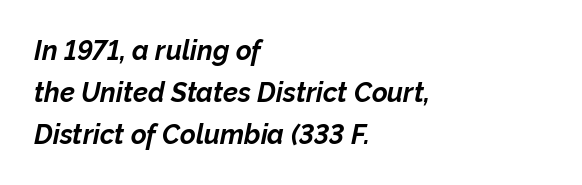
{"italic": "yes", "lean": "right", "slant_degrees": 12, "bold": "yes", "underline": "no", "align": "left", "line_spacing": "normal", "line_spacing_ratio": 1.55, "letter_spacing": "normal", "letter_spacing_em": 0.0, "glyph_px": 27}
